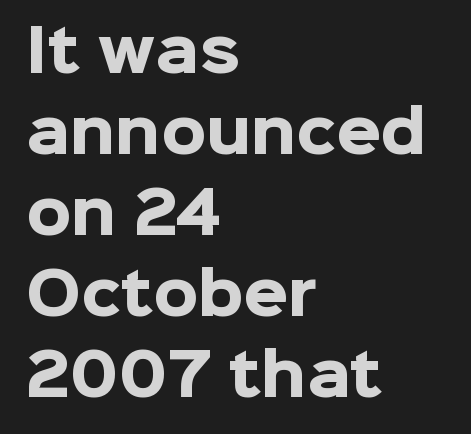
Q: Is the text bold? A: Yes.
Q: Is the text italic (slanted)? A: No, it is upright.
Q: Is the typeface a serif or a sans-serif typeface? A: Sans-serif.
Q: Is the text underlined? A: No.
Q: How is the paragraph aligned? A: Left-aligned.
Q: Is the spacing between letters normal or unusually wide? A: Normal.
Q: Is the spacing between lines tight, normal or loose? A: Normal.
Q: Width (condensed, normal, or wide)? A: Normal.
Q: Stroke contrast? A: Low.
Q: x-height? A: Medium.
Q: Monospaced? A: No.
